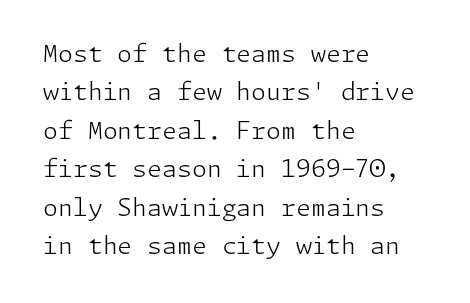
{"italic": "no", "bold": "no", "underline": "no", "align": "left", "line_spacing": "normal", "line_spacing_ratio": 1.6, "letter_spacing": "normal", "letter_spacing_em": 0.0, "glyph_px": 24}
